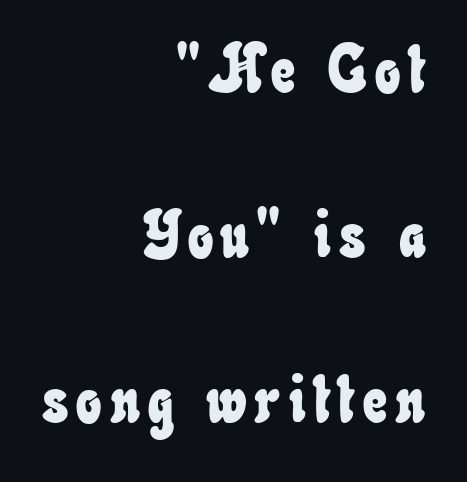
These lines stand farther apart than default settings would place them. The string is rendered with underlining switched off. Spacing verdict: proportional, widths tailored to each character. These lines stack with their right ends in a neat column.
